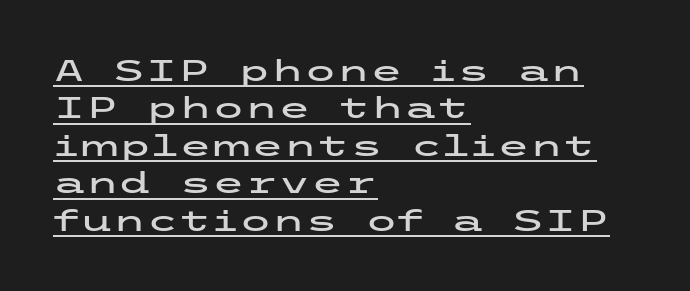
The image shows 30 px wide sans-serif type, upright; set left-aligned, normal line spacing (1.25x), normal letter spacing, underlined; low stroke contrast and a medium x-height.
